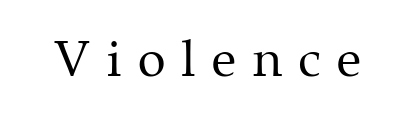
{"serif": "yes", "italic": "no", "bold": "no", "weight": "regular", "width": "normal", "stroke_contrast": "medium", "x_height": "medium", "monospaced": "no", "underline": "no", "letter_spacing": "wide", "letter_spacing_em": 0.33, "glyph_px": 50}
